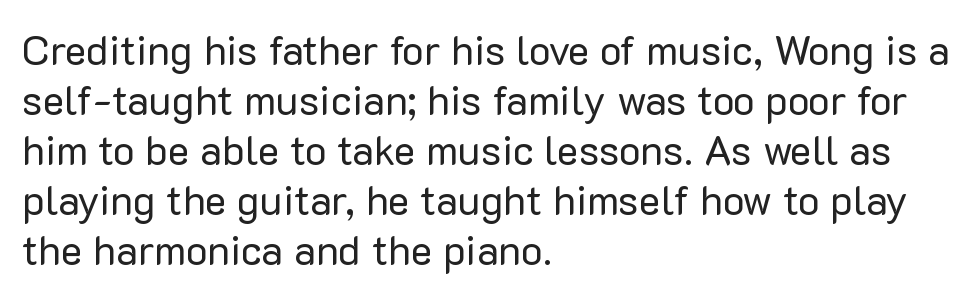
Stroke terminals: plain, sans-serif. Unlike italic type, these characters show no tilt at all. Weight class: somewhere from thin through regular. Character widths vary here, with narrow letters taking less room than wide ones.
